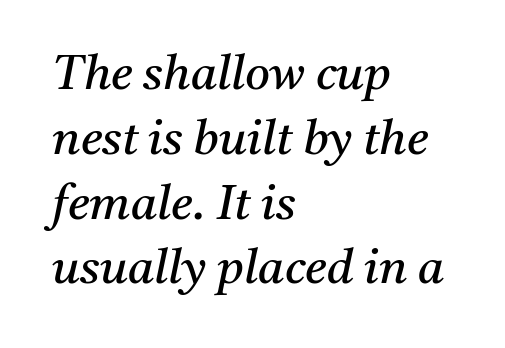
The image shows 48 px regular-weight serif type, italic (leaning right); set left-aligned, normal line spacing (1.35x), normal letter spacing, not underlined; medium stroke contrast and a medium x-height.
